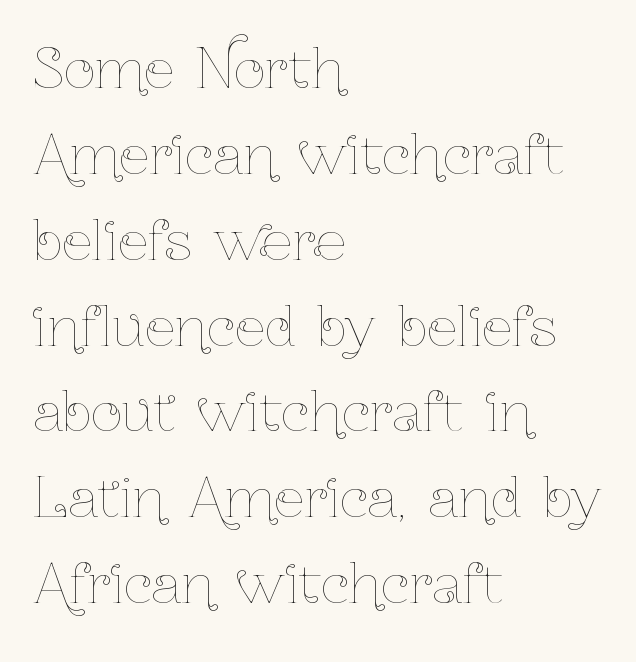
The image shows 54 px thin, condensed type, upright; set left-aligned, normal line spacing (1.59x), normal letter spacing, not underlined; low stroke contrast and a medium x-height.
